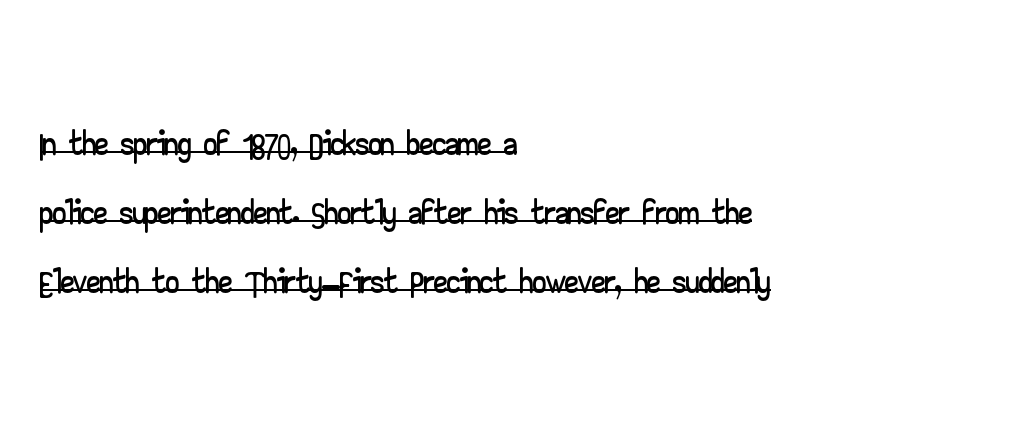
Q: Is the text italic (slanted)? A: No, it is upright.
Q: Is the typeface a serif or a sans-serif typeface? A: Sans-serif.
Q: Is the text underlined? A: Yes.
Q: How is the paragraph aligned? A: Left-aligned.
Q: Is the spacing between letters normal or unusually wide? A: Normal.
Q: Is the spacing between lines tight, normal or loose? A: Normal.
Q: Width (condensed, normal, or wide)? A: Wide.
Q: Stroke contrast? A: Low.
Q: x-height? A: Small.
Q: Monospaced? A: No.
